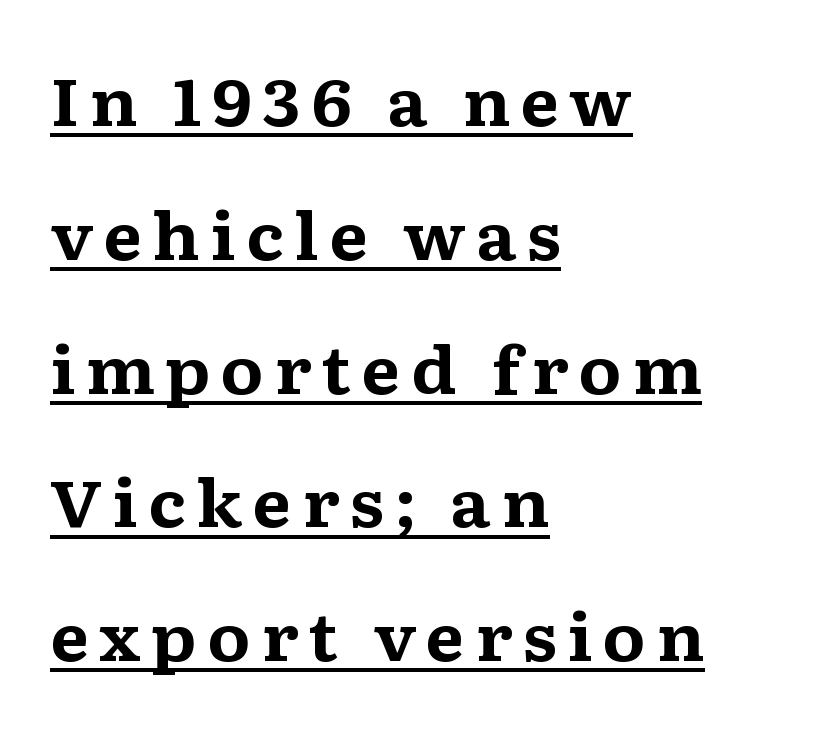
The image shows 64 px bold, wide serif type, upright; set left-aligned, loose line spacing (2.09x), underlined; medium stroke contrast and a medium x-height.
